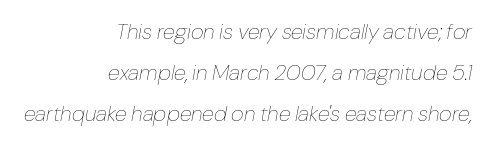
A light-to-regular cut is what we see here. The lines are quadded right. In terms of posture, this sample is oblique. A bare baseline throughout the passage. Is the letter spacing exaggerated? No — it looks like the ordinary default.
